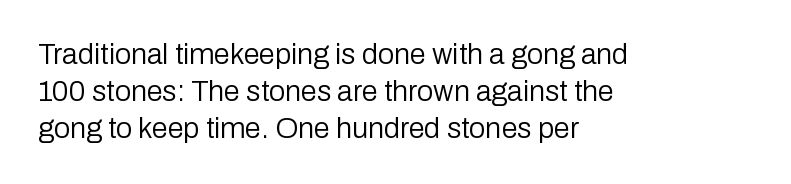
The image shows 29 px regular-weight sans-serif type, upright; set left-aligned, normal line spacing (1.28x), normal letter spacing, not underlined; low stroke contrast and a medium x-height.
